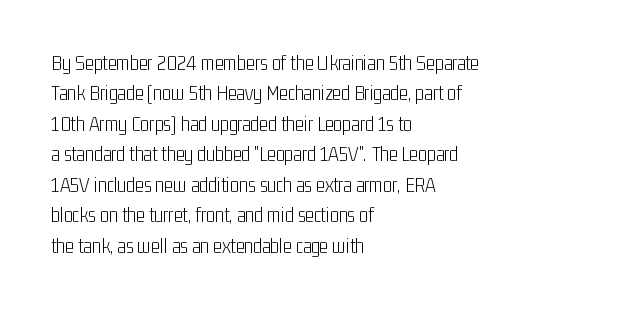
{"italic": "no", "bold": "no", "underline": "no", "align": "left", "line_spacing": "normal", "line_spacing_ratio": 1.45, "letter_spacing": "normal", "letter_spacing_em": 0.0, "glyph_px": 21}
